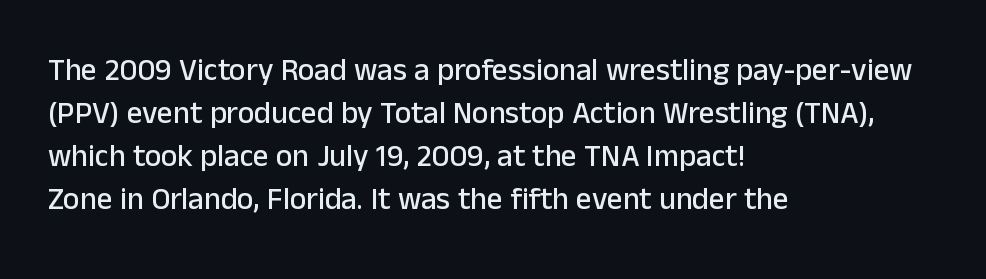
The image shows 31 px sans-serif type, upright; set left-aligned, normal line spacing (1.39x), normal letter spacing, not underlined; low stroke contrast and a medium x-height.
